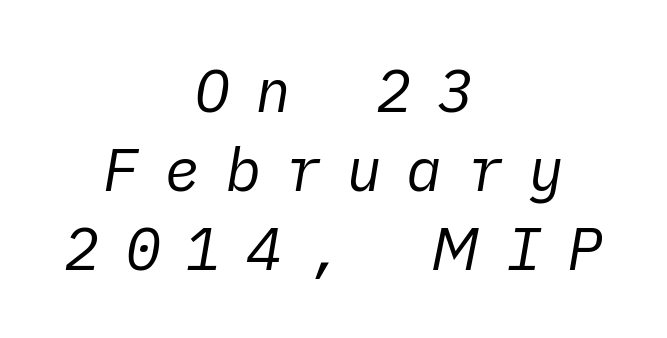
The rendering uses a moderate line-height, typical for paragraphs. Check the space under the baseline: it is left empty. Quick note: italic. Tracking here is generous; glyphs stand well apart from one another.
